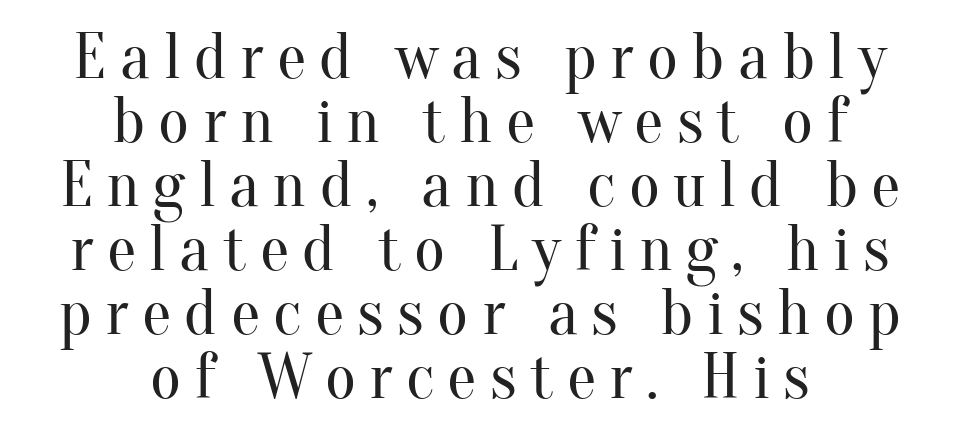
A student would call this center alignment; a typographer would say set centered. The string is rendered with underlining switched off. Whoever set this chose condensed vertical rhythm over breathing room. Does extra space separate the letters? Yes, quite a lot of it. The letterforms sit at book weight or below. The letters advance in unequal steps, a hallmark of proportional type.
